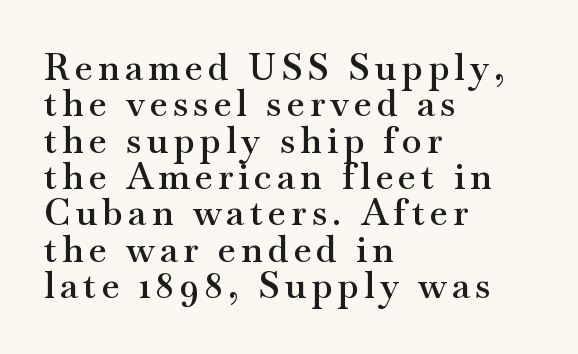
The image shows 36 px semibold, wide serif type, upright; set left-aligned, tight line spacing (1.01x), not underlined; medium stroke contrast and a small x-height.
